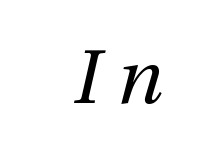
The image shows 75 px regular-weight type, italic (leaning right); set unusually wide letter spacing (+0.23 em), not underlined; medium stroke contrast and a medium x-height.
